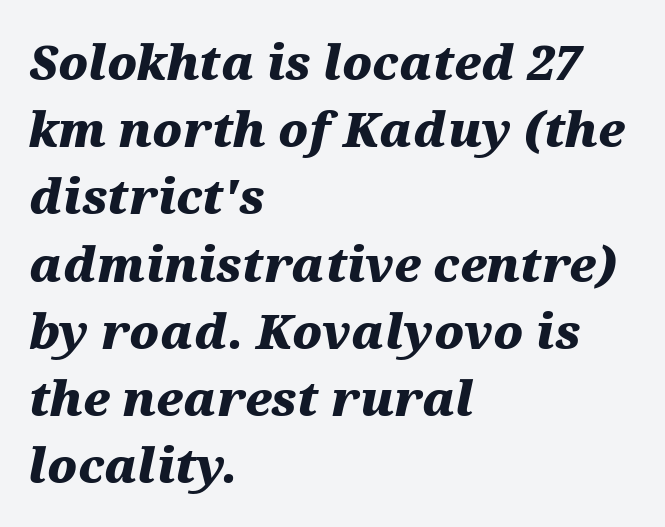
The image shows 47 px heavy, wide type, italic (leaning right); set left-aligned, normal line spacing (1.43x), normal letter spacing, not underlined; medium stroke contrast and a medium x-height.
